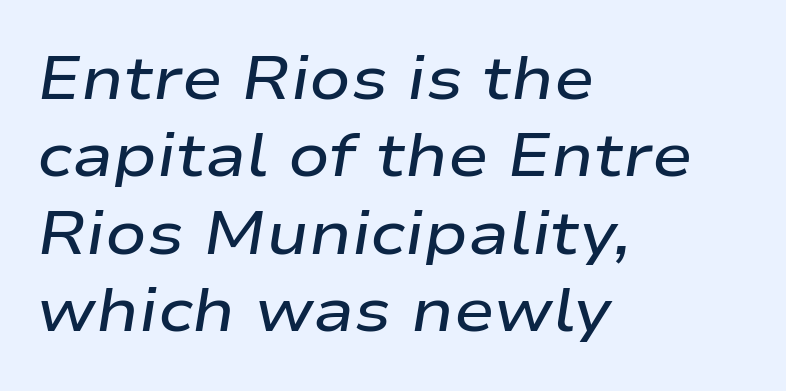
Q: Is the text bold? A: Semi-bold.
Q: Is the text italic (slanted)? A: Yes, it leans right by about 9 degrees.
Q: Is the text underlined? A: No.
Q: How is the paragraph aligned? A: Left-aligned.
Q: Is the spacing between letters normal or unusually wide? A: Normal.
Q: Is the spacing between lines tight, normal or loose? A: Normal.
Q: Width (condensed, normal, or wide)? A: Wide.
Q: Stroke contrast? A: Low.
Q: x-height? A: Medium.
Q: Monospaced? A: No.
